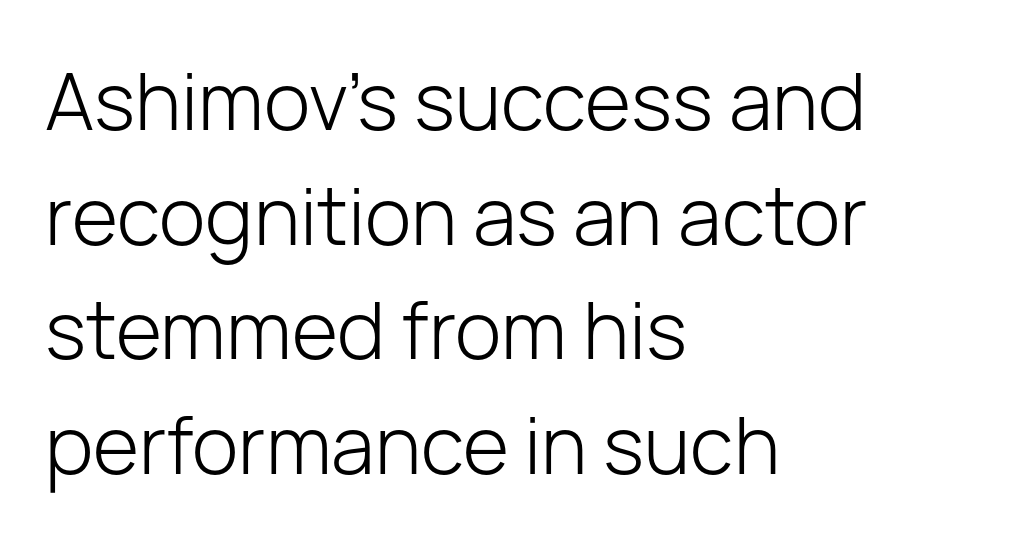
{"serif": "no", "italic": "no", "bold": "no", "weight": "light", "width": "normal", "stroke_contrast": "low", "x_height": "medium", "monospaced": "no", "underline": "no", "align": "left", "line_spacing": "normal", "line_spacing_ratio": 1.45, "letter_spacing": "normal", "letter_spacing_em": 0.0, "glyph_px": 79}
